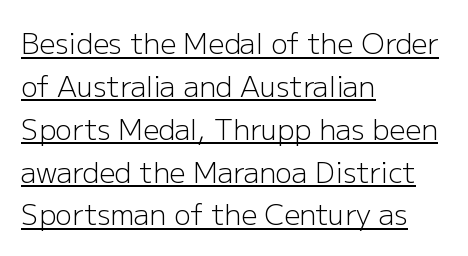
The image shows 28 px light sans-serif type, upright; set left-aligned, normal line spacing (1.53x), normal letter spacing, underlined; low stroke contrast and a medium x-height.
